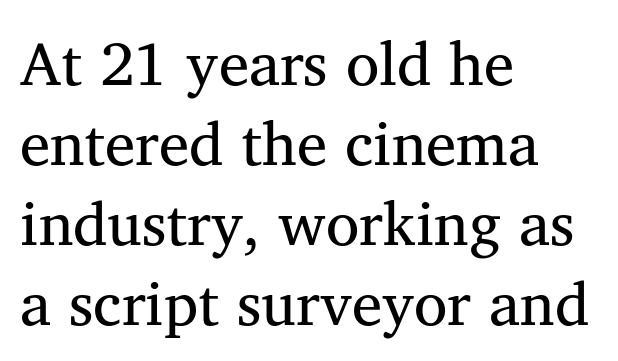
Q: Is the text bold? A: No.
Q: Is the text italic (slanted)? A: No, it is upright.
Q: Is the typeface a serif or a sans-serif typeface? A: Serif.
Q: Is the text underlined? A: No.
Q: How is the paragraph aligned? A: Left-aligned.
Q: Is the spacing between letters normal or unusually wide? A: Normal.
Q: Is the spacing between lines tight, normal or loose? A: Normal.
Q: Width (condensed, normal, or wide)? A: Normal.
Q: Stroke contrast? A: Medium.
Q: x-height? A: Medium.
Q: Monospaced? A: No.
